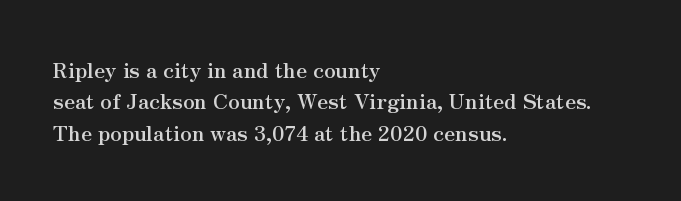
Q: Is the text bold? A: Yes.
Q: Is the text italic (slanted)? A: No, it is upright.
Q: Is the text underlined? A: No.
Q: How is the paragraph aligned? A: Left-aligned.
Q: Is the spacing between letters normal or unusually wide? A: Normal.
Q: Is the spacing between lines tight, normal or loose? A: Normal.
